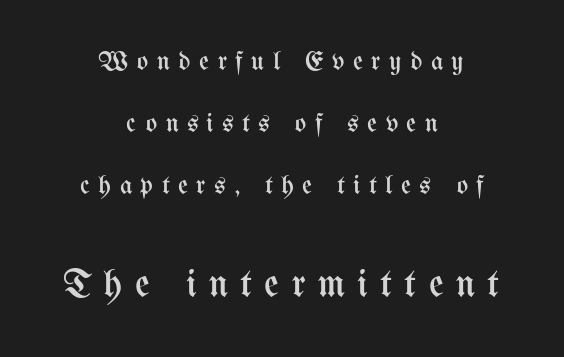
A quiet, ordinary-to-light weight characterises the typeface. Type without underlining. The passage is arranged like a title page — every line centered. Upright lettering throughout.
